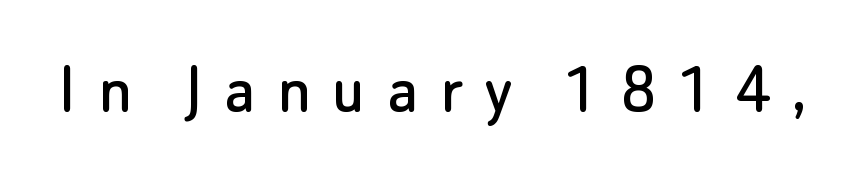
How are the letters spaced? Widely, with obvious added tracking. Is this a sans? Yes — the strokes have no serifs. The rendering uses natural spacing where letterforms have individual widths. The type sits square on the baseline with zero lean. A clean baseline with only descenders dipping below it.
